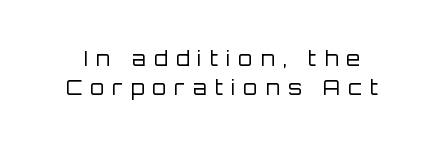
These lines have a slow, spaced-out rhythm from letter to letter. Glance below the letters and you will spot only blank space. Is the type heavy? It reads as light-to-regular instead. Vertical spacing — default. The type sits square on the baseline with zero lean.
